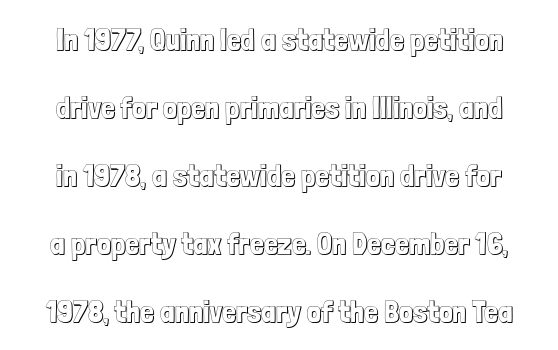
Q: Is the text italic (slanted)? A: No, it is upright.
Q: Is the text underlined? A: No.
Q: Is the spacing between letters normal or unusually wide? A: Normal.
Q: Is the spacing between lines tight, normal or loose? A: Loose.
Q: Width (condensed, normal, or wide)? A: Condensed.
Q: x-height? A: Medium.
Q: Monospaced? A: No.
